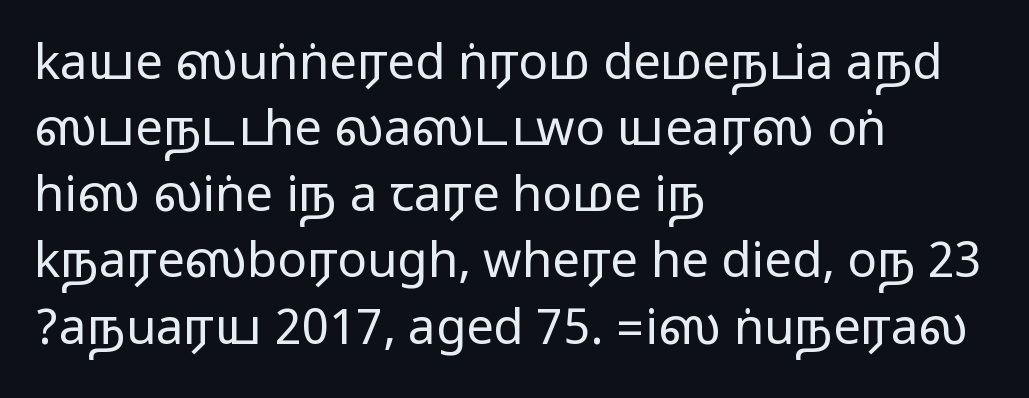
Q: Is the text italic (slanted)? A: No, it is upright.
Q: Is the typeface a serif or a sans-serif typeface? A: Sans-serif.
Q: Is the text underlined? A: No.
Q: How is the paragraph aligned? A: Left-aligned.
Q: Is the spacing between letters normal or unusually wide? A: Normal.
Q: Is the spacing between lines tight, normal or loose? A: Normal.
Q: Width (condensed, normal, or wide)? A: Wide.
Q: Stroke contrast? A: Medium.
Q: Monospaced? A: No.
